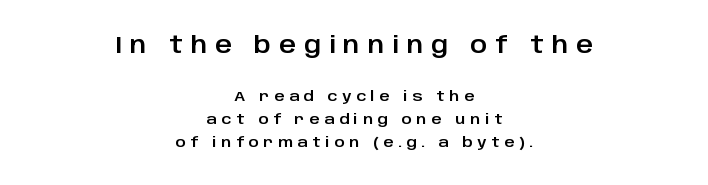
{"italic": "no", "underline": "no", "align": "center", "line_spacing": "normal", "line_spacing_ratio": 1.61, "letter_spacing": "wide", "letter_spacing_em": 0.34, "larger_block": "first", "size_ratio": 1.64, "glyph_px": 23}
